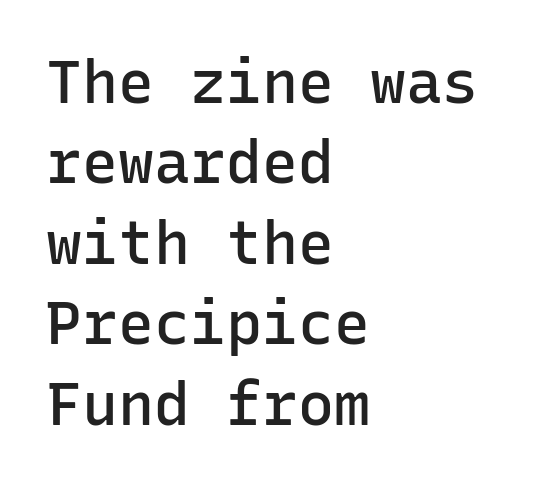
Style check: upright. A typesetter would call this monospace, since all characters share one set width. The text block is weighted toward the left margin, trailing off unevenly rightward. Each letter's strokes conclude bluntly, with no projecting serifs. This sample uses plain, unmodified letter spacing. Successive baselines arrive at the customary interval.
